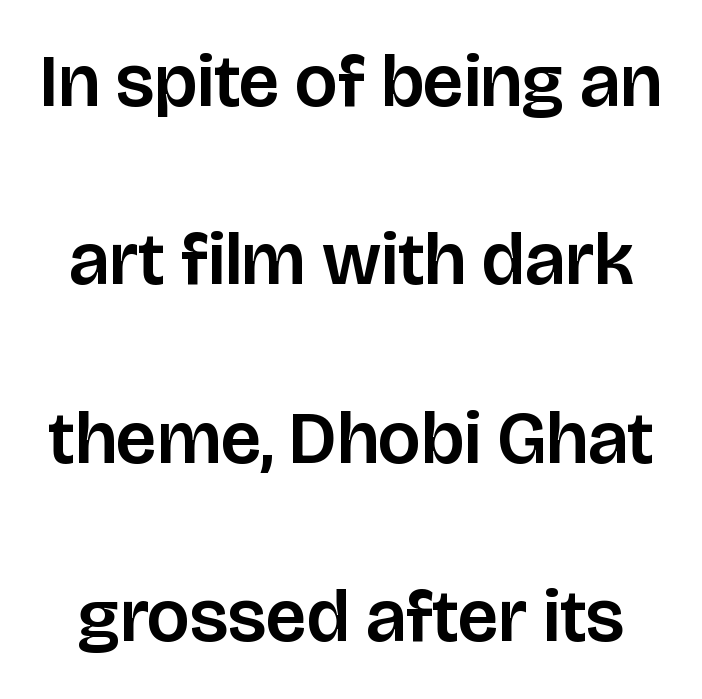
{"serif": "no", "italic": "no", "width": "normal", "stroke_contrast": "low", "x_height": "large", "monospaced": "no", "underline": "no", "line_spacing": "loose", "line_spacing_ratio": 2.41, "letter_spacing": "normal", "letter_spacing_em": 0.0, "glyph_px": 74}
